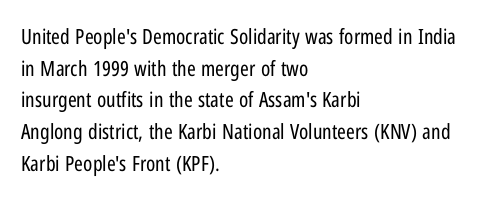
The image shows 21 px text type, upright; set left-aligned, normal line spacing (1.51x), normal letter spacing, not underlined.
